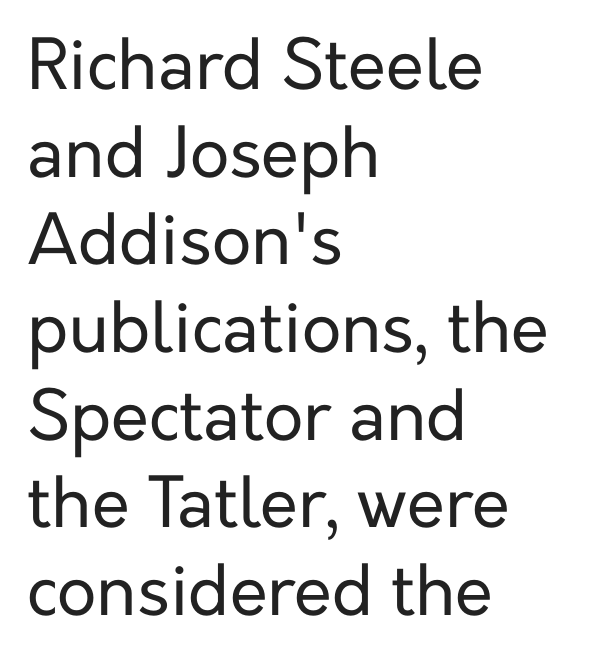
{"serif": "no", "italic": "no", "bold": "no", "weight": "regular", "width": "normal", "stroke_contrast": "low", "x_height": "medium", "monospaced": "no", "underline": "no", "align": "left", "line_spacing": "normal", "line_spacing_ratio": 1.27, "letter_spacing": "normal", "letter_spacing_em": 0.0, "glyph_px": 69}
